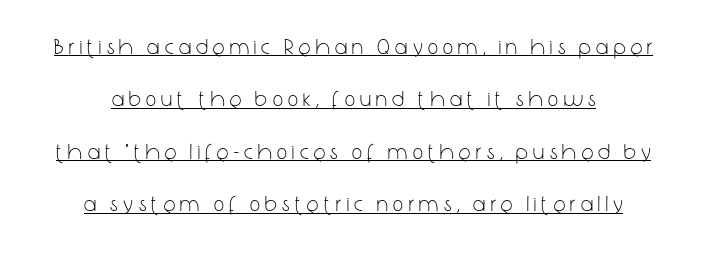
Q: Is the text bold? A: No.
Q: Is the text italic (slanted)? A: No, it is upright.
Q: Is the text underlined? A: Yes.
Q: How is the paragraph aligned? A: Centered.
Q: Is the spacing between letters normal or unusually wide? A: Unusually wide.
Q: Is the spacing between lines tight, normal or loose? A: Loose.
